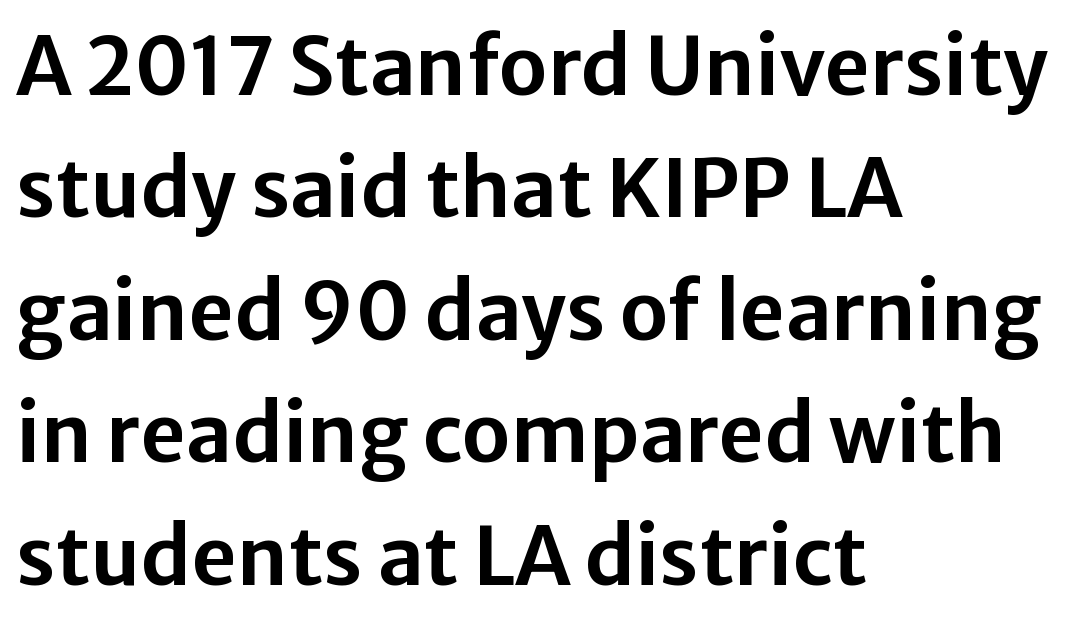
The image shows 80 px sans-serif type, upright; set left-aligned, normal line spacing (1.53x), normal letter spacing, not underlined; low stroke contrast and a medium x-height.
